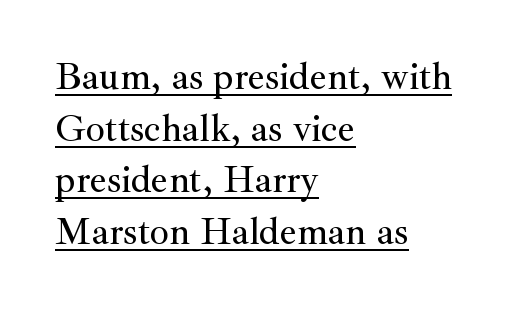
{"serif": "yes", "italic": "no", "width": "normal", "stroke_contrast": "medium", "x_height": "small", "monospaced": "no", "underline": "yes", "align": "left", "line_spacing": "normal", "line_spacing_ratio": 1.36, "letter_spacing": "normal", "letter_spacing_em": 0.0, "glyph_px": 38}
